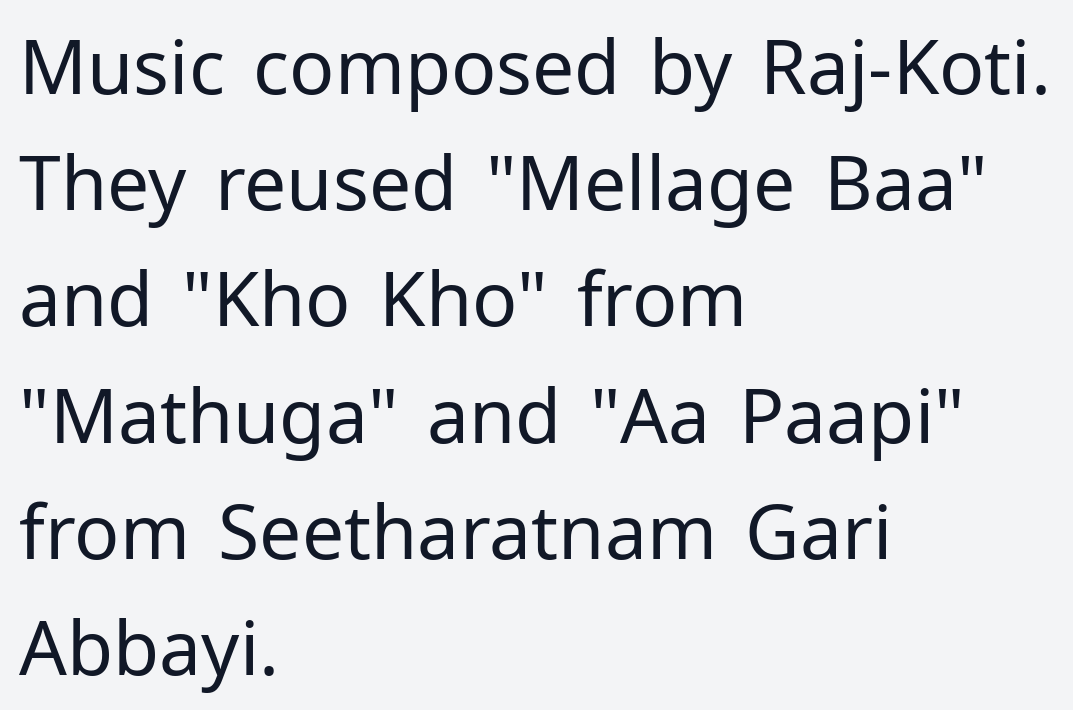
Q: Is the text bold? A: No.
Q: Is the text italic (slanted)? A: No, it is upright.
Q: Is the typeface a serif or a sans-serif typeface? A: Sans-serif.
Q: Is the text underlined? A: No.
Q: How is the paragraph aligned? A: Left-aligned.
Q: Is the spacing between letters normal or unusually wide? A: Normal.
Q: Is the spacing between lines tight, normal or loose? A: Normal.
Q: Width (condensed, normal, or wide)? A: Normal.
Q: Stroke contrast? A: Low.
Q: x-height? A: Medium.
Q: Monospaced? A: No.
